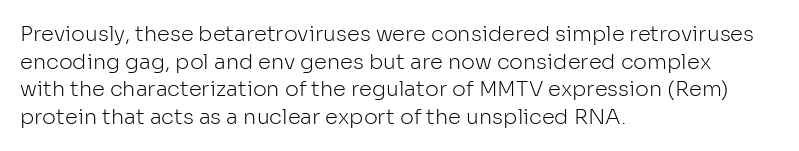
The image shows 21 px text type, upright; set left-aligned, normal line spacing (1.31x), normal letter spacing, not underlined.
